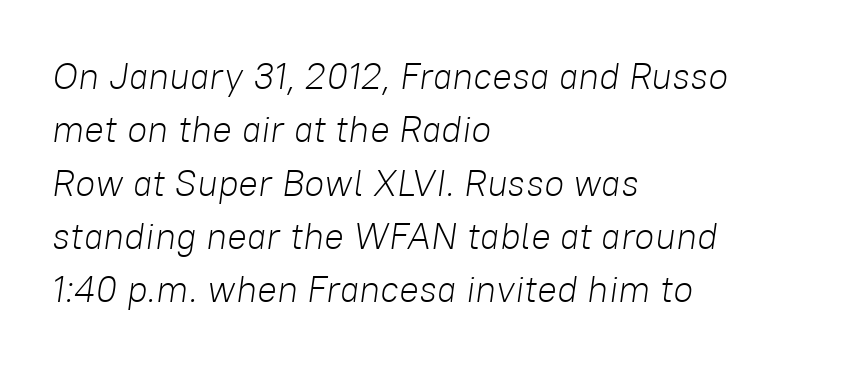
{"italic": "yes", "lean": "right", "slant_degrees": 8, "bold": "no", "weight": "light", "width": "normal", "stroke_contrast": "low", "x_height": "medium", "monospaced": "no", "underline": "no", "align": "left", "line_spacing": "normal", "line_spacing_ratio": 1.44, "letter_spacing": "normal", "letter_spacing_em": 0.0, "glyph_px": 37}
